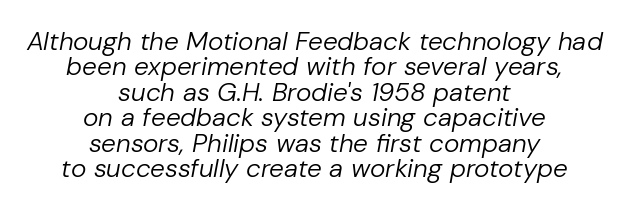
The image shows 26 px text type, italic (leaning right); set centered, tight line spacing (0.98x), normal letter spacing, not underlined.
